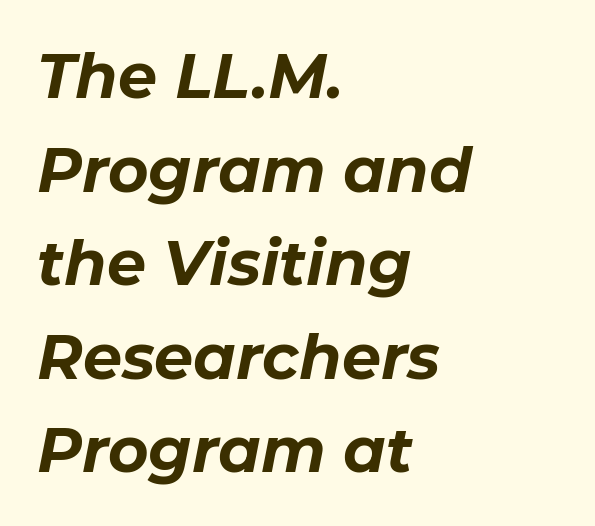
{"italic": "yes", "lean": "right", "slant_degrees": 11, "bold": "yes", "weight": "bold", "width": "normal", "stroke_contrast": "low", "x_height": "medium", "monospaced": "no", "underline": "no", "align": "left", "line_spacing": "normal", "line_spacing_ratio": 1.51, "letter_spacing": "normal", "letter_spacing_em": 0.0, "glyph_px": 62}
